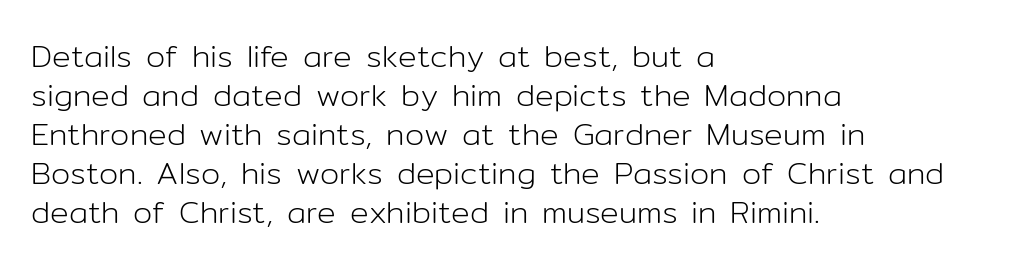
Q: Is the text bold? A: No.
Q: Is the text italic (slanted)? A: No, it is upright.
Q: Is the typeface a serif or a sans-serif typeface? A: Sans-serif.
Q: Is the text underlined? A: No.
Q: How is the paragraph aligned? A: Left-aligned.
Q: Is the spacing between letters normal or unusually wide? A: Normal.
Q: Is the spacing between lines tight, normal or loose? A: Normal.
Q: Width (condensed, normal, or wide)? A: Normal.
Q: Stroke contrast? A: Low.
Q: x-height? A: Medium.
Q: Monospaced? A: No.
